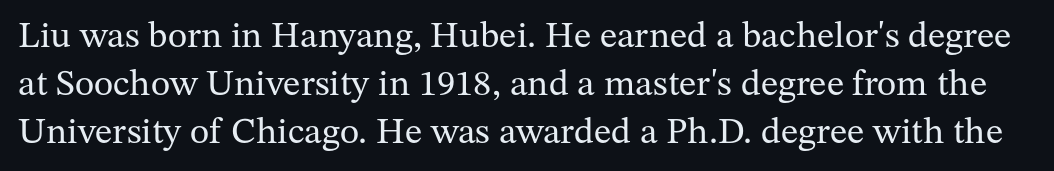
The image shows 37 px regular-weight serif type, upright; set normal line spacing (1.3x), normal letter spacing, not underlined; medium stroke contrast and a medium x-height.
